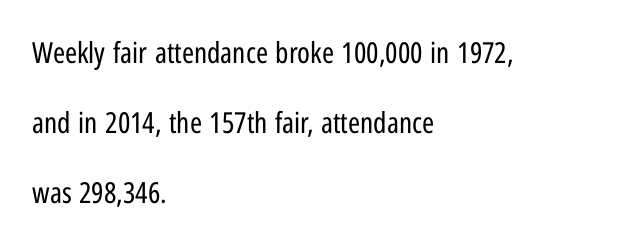
What stands out about the letter spacing? Nothing — it is the standard amount. It's the straight-up-and-down kind of type. The face used here is proportionally spaced, like ordinary book or web type. Horizontal bands of white between lines are thick stripes. Rule under the text: the space is simply empty. Caption: face not bold, strokes unweighted.
